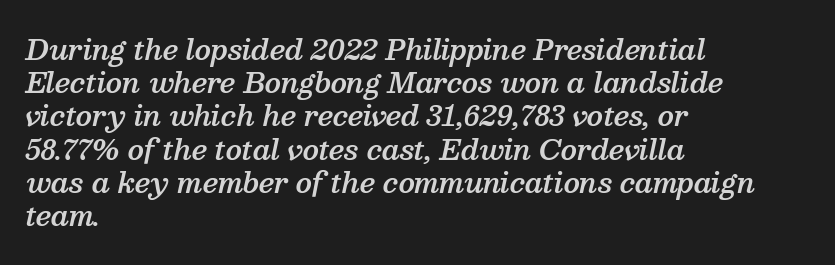
The image shows 27 px text type, italic (leaning right); set left-aligned, line spacing 1.23x, normal letter spacing, not underlined.
